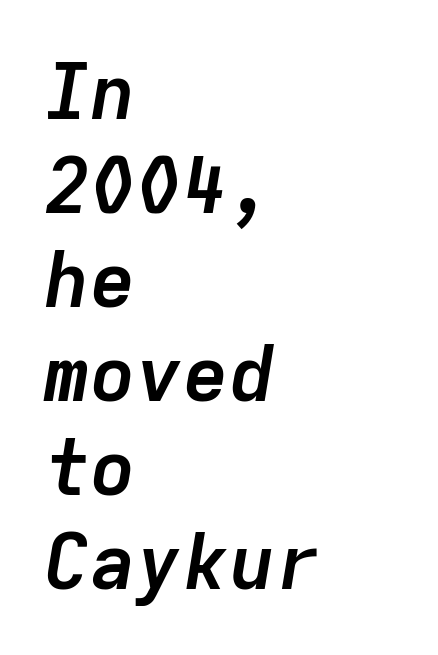
{"italic": "yes", "lean": "right", "slant_degrees": 9, "bold": "yes", "weight": "semibold", "width": "normal", "stroke_contrast": "low", "x_height": "medium", "monospaced": "yes", "underline": "no", "align": "left", "line_spacing_ratio": 1.22, "letter_spacing": "normal", "letter_spacing_em": 0.0, "glyph_px": 77}
